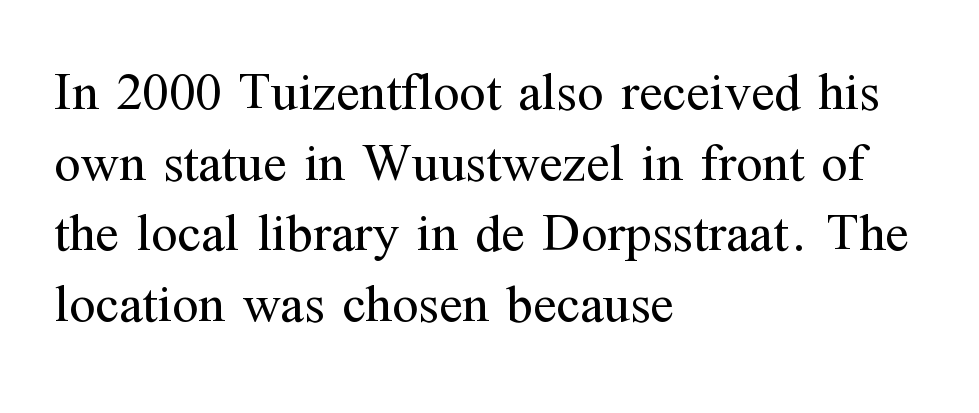
{"serif": "yes", "italic": "no", "bold": "no", "weight": "regular", "width": "normal", "stroke_contrast": "medium", "x_height": "medium", "monospaced": "no", "underline": "no", "align": "left", "line_spacing": "normal", "line_spacing_ratio": 1.31, "letter_spacing": "normal", "letter_spacing_em": 0.0, "glyph_px": 54}
